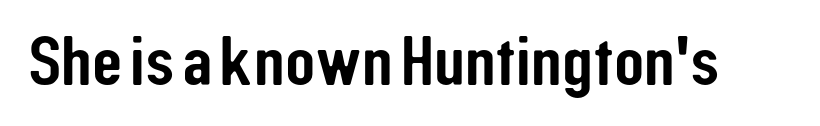
The lettering stays uniformly vertical, giving the passage a roman look. Characters follow at the spacing the type designer built in. Check the space under the baseline: it is left empty. These lines are rendered in a variable-pitch font.
